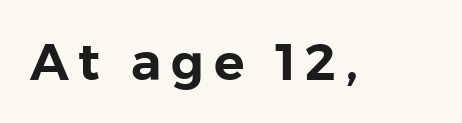
Q: Is the text italic (slanted)? A: No, it is upright.
Q: Is the typeface a serif or a sans-serif typeface? A: Sans-serif.
Q: Is the text underlined? A: No.
Q: Width (condensed, normal, or wide)? A: Normal.
Q: x-height? A: Medium.
Q: Monospaced? A: No.
